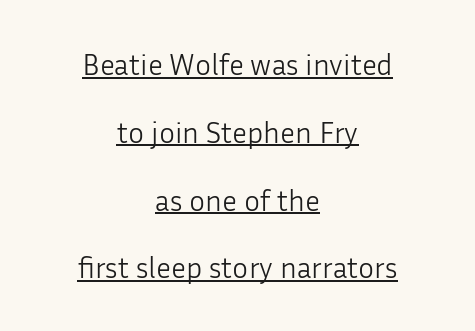
Q: Is the text bold? A: No.
Q: Is the text italic (slanted)? A: No, it is upright.
Q: Is the typeface a serif or a sans-serif typeface? A: Sans-serif.
Q: Is the text underlined? A: Yes.
Q: How is the paragraph aligned? A: Centered.
Q: Is the spacing between letters normal or unusually wide? A: Normal.
Q: Is the spacing between lines tight, normal or loose? A: Loose.
Q: Width (condensed, normal, or wide)? A: Normal.
Q: Stroke contrast? A: Low.
Q: x-height? A: Medium.
Q: Monospaced? A: No.
